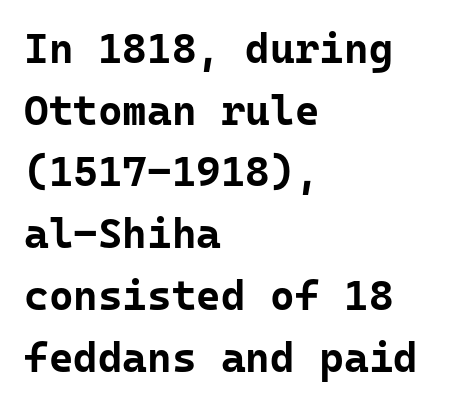
Set as a true bold cut, around the 700 mark. Spacing verdict: monospaced, one width for all characters. No word sits above an underline. If you drew a line through each stem, it would be perfectly vertical. Students, note that the glyphs here touch the page at normal intervals.
